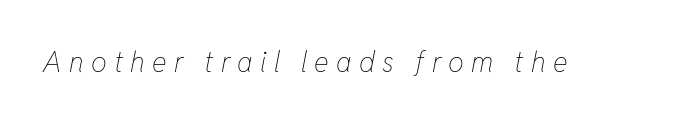
In terms of letterspacing, this is a distinctly airy, spread setting. If you drew a line through each stem, it would be angled. No letter is thick-stroked: the sample isn't bold. Any mark beneath the type? The region is blank. Do the characters align in a grid? No, the font is proportional.
